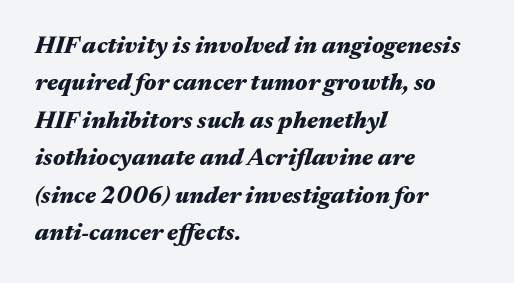
Clear beneath every line of the passage. The rows are spaced the way most documents space them. Line beginnings align vertically; line endings do not. Compared with an ordinary text face, these strokes are far heavier — a full bold. The rendering applies a slant to the glyphs. Honestly, the letter spacing is just normal — you wouldn't notice it.
